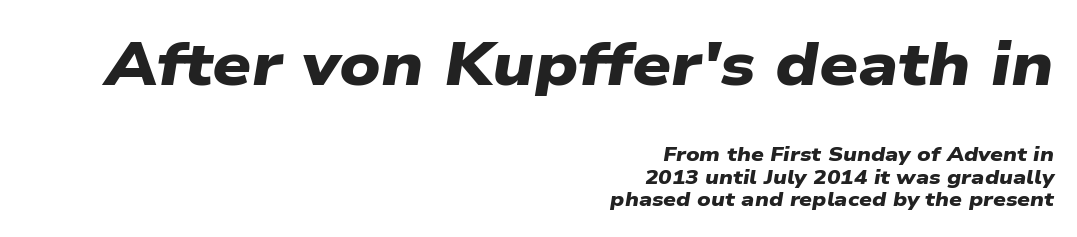
This rendering employs a face without finishing strokes, i.e., a sans-serif. The passage shown has conventional tracking throughout. The passage shown is emphatically bold. Character size in the leading block exceeds that of the trailing block. One glance says dense: line gaps are narrower than usual. Proportional: the letters do not fall into vertical columns.
